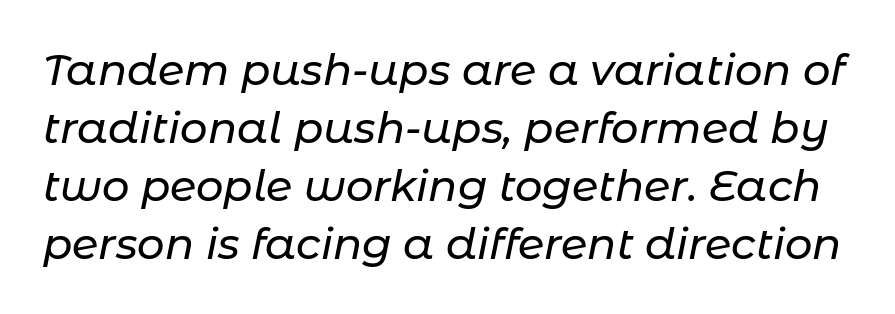
{"italic": "yes", "lean": "right", "slant_degrees": 11, "width": "normal", "stroke_contrast": "low", "x_height": "medium", "monospaced": "no", "underline": "no", "line_spacing": "normal", "line_spacing_ratio": 1.35, "letter_spacing": "normal", "letter_spacing_em": 0.0, "glyph_px": 43}
